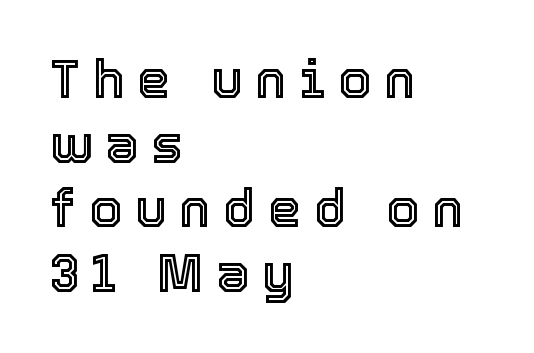
{"italic": "no", "width": "normal", "x_height": "medium", "monospaced": "no", "underline": "no", "align": "left", "line_spacing_ratio": 1.22, "letter_spacing": "wide", "letter_spacing_em": 0.24, "glyph_px": 53}
